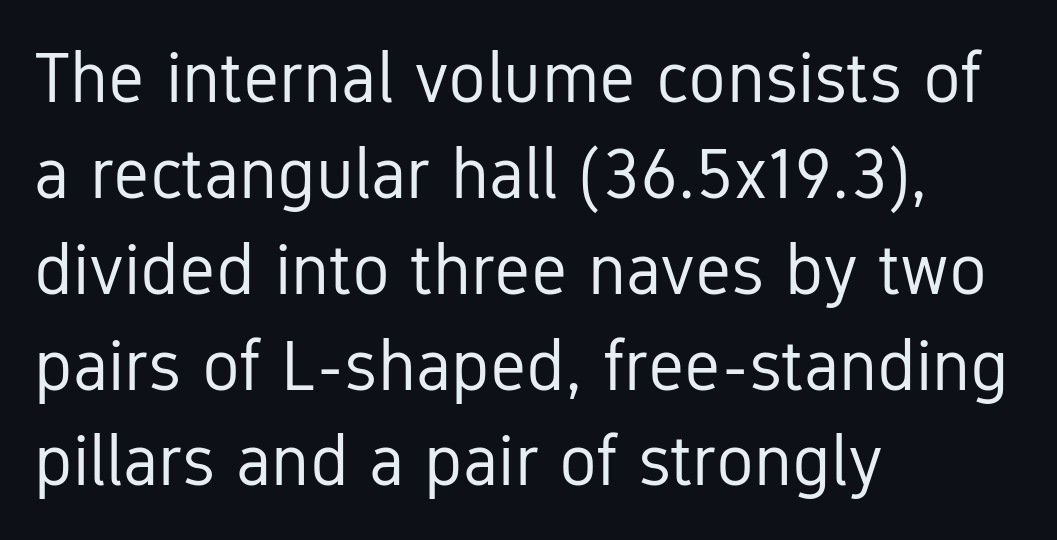
Q: Is the text bold? A: No.
Q: Is the text italic (slanted)? A: No, it is upright.
Q: Is the typeface a serif or a sans-serif typeface? A: Sans-serif.
Q: Is the text underlined? A: No.
Q: How is the paragraph aligned? A: Left-aligned.
Q: Is the spacing between letters normal or unusually wide? A: Normal.
Q: Is the spacing between lines tight, normal or loose? A: Normal.
Q: Width (condensed, normal, or wide)? A: Condensed.
Q: Stroke contrast? A: Low.
Q: x-height? A: Medium.
Q: Monospaced? A: No.
